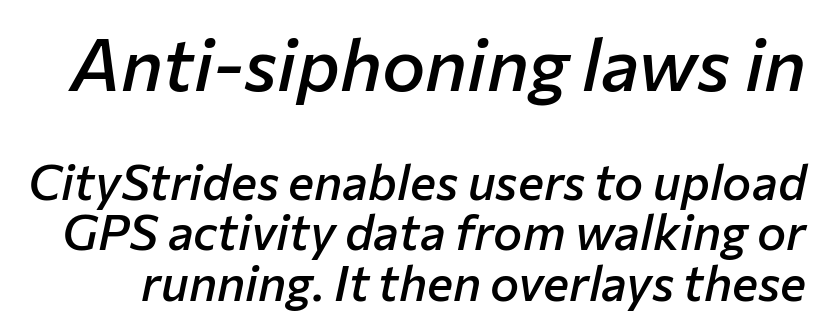
The image shows 73 px semibold type, italic (leaning right); set tight line spacing (1.03x), normal letter spacing, not underlined; the first (top) block is 1.49x larger; low stroke contrast and a medium x-height.
